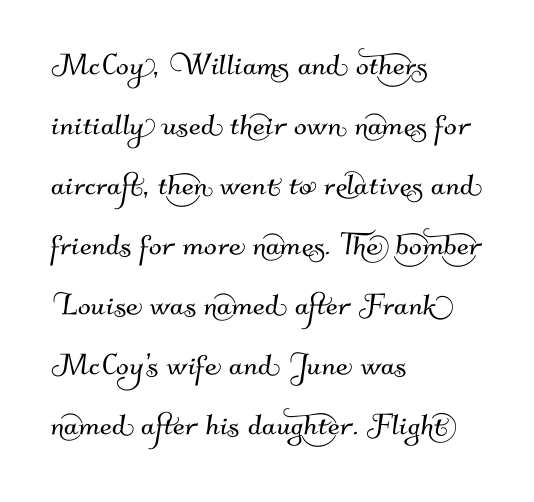
The image shows 38 px sans-serif type; set left-aligned, normal line spacing (1.58x), normal letter spacing, not underlined; medium stroke contrast and a small x-height.
